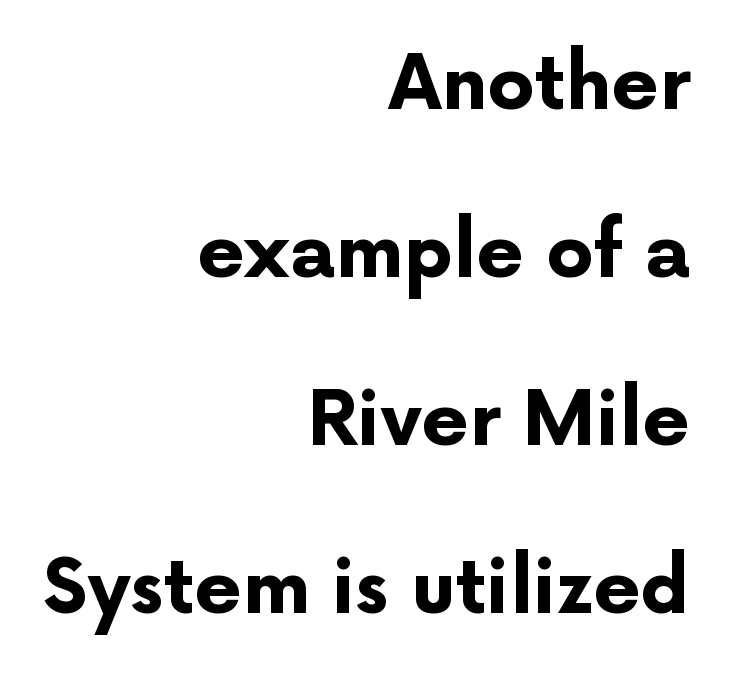
The image shows 75 px bold sans-serif type, upright; set right-aligned, loose line spacing (2.24x), normal letter spacing, not underlined; low stroke contrast and a medium x-height.
